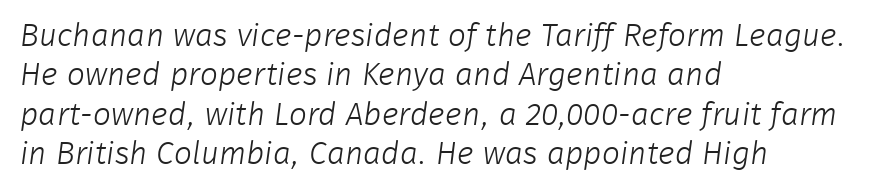
Q: Is the text bold? A: No.
Q: Is the typeface a serif or a sans-serif typeface? A: Sans-serif.
Q: Is the text underlined? A: No.
Q: How is the paragraph aligned? A: Left-aligned.
Q: Is the spacing between letters normal or unusually wide? A: Normal.
Q: Width (condensed, normal, or wide)? A: Normal.
Q: Stroke contrast? A: Low.
Q: x-height? A: Medium.
Q: Monospaced? A: No.
